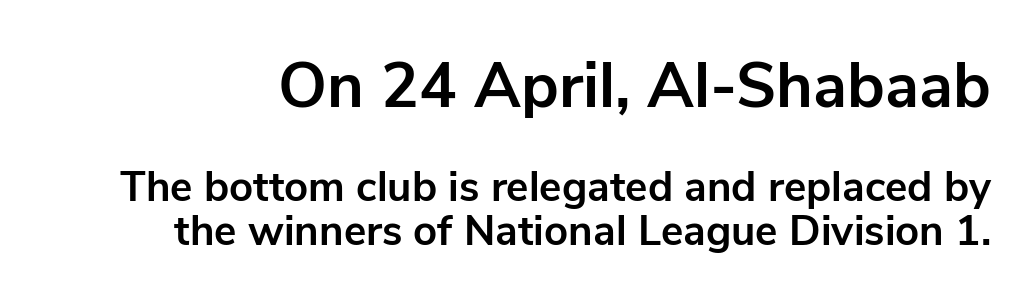
The image shows 63 px bold sans-serif type, upright; set tight line spacing (1.03x), normal letter spacing, not underlined; the first (top) block is 1.5x larger; low stroke contrast and a medium x-height.
